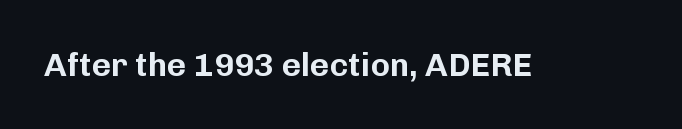
Is the letter spacing exaggerated? No — it looks like the ordinary default. A clean baseline with only descenders dipping below it. Is this a sans? Yes — the strokes have no serifs. Character widths vary here, with narrow letters taking less room than wide ones. Unlike italic type, these characters show no tilt at all.
